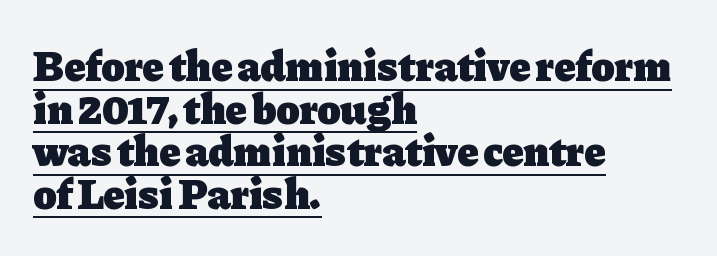
Q: Is the text bold? A: Yes.
Q: Is the text italic (slanted)? A: No, it is upright.
Q: Is the typeface a serif or a sans-serif typeface? A: Serif.
Q: Is the text underlined? A: Yes.
Q: How is the paragraph aligned? A: Left-aligned.
Q: Is the spacing between letters normal or unusually wide? A: Normal.
Q: Is the spacing between lines tight, normal or loose? A: Tight.
Q: Width (condensed, normal, or wide)? A: Normal.
Q: Stroke contrast? A: Low.
Q: x-height? A: Medium.
Q: Monospaced? A: No.
